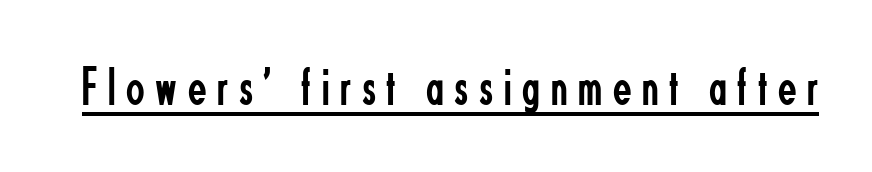
Q: Is the text bold? A: No.
Q: Is the text italic (slanted)? A: No, it is upright.
Q: Is the typeface a serif or a sans-serif typeface? A: Sans-serif.
Q: Is the text underlined? A: Yes.
Q: Is the spacing between letters normal or unusually wide? A: Unusually wide.
Q: Width (condensed, normal, or wide)? A: Condensed.
Q: Stroke contrast? A: Low.
Q: x-height? A: Small.
Q: Monospaced? A: No.
